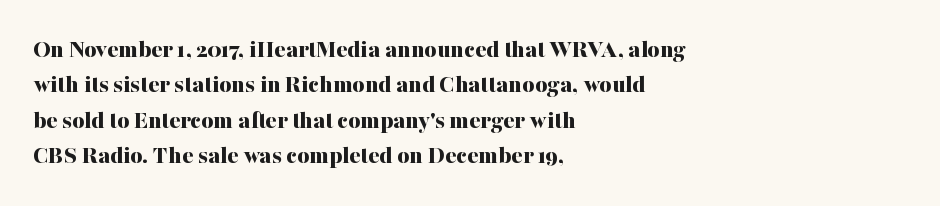
The image shows 26 px bold type, upright; set left-aligned, normal line spacing (1.36x), normal letter spacing, not underlined.
